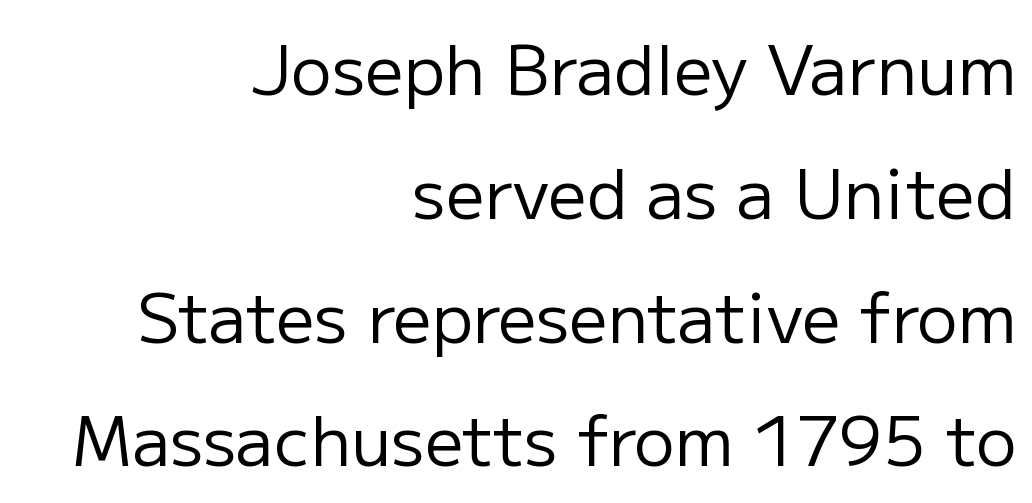
The typesetter chose a ragged-left arrangement here. Heft: none added — not bold. Type style note: lacks serifs. Inter-character spacing is left at the font's built-in metrics. The words here are not underlined. Does the lettering tilt? It doesn't — this is upright.
